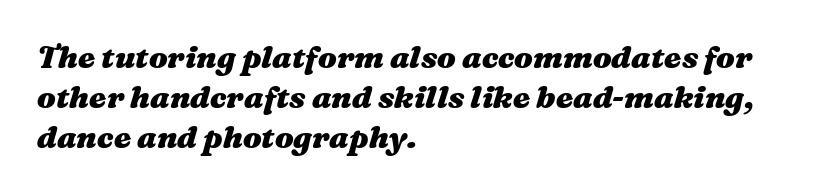
Reading down the block, your eye returns to a fixed left position each line. The tracking reads as untouched default to a designer's eye. The designer left line spacing at the default. On the weight axis this lands at bold, roughly 700.
